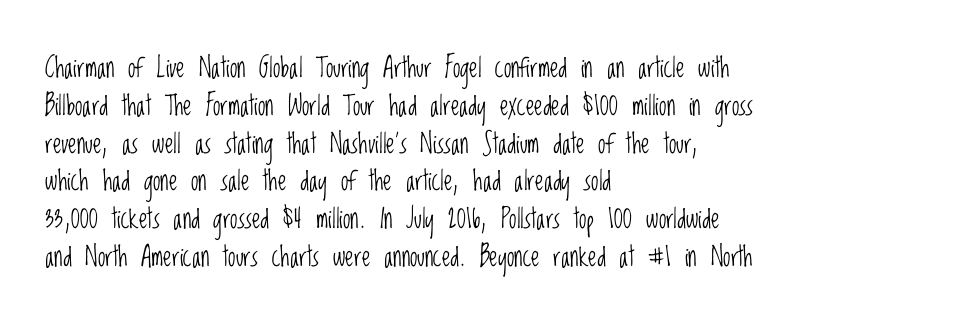
{"italic": "no", "bold": "no", "underline": "no", "align": "left", "line_spacing": "normal", "line_spacing_ratio": 1.4, "letter_spacing": "normal", "letter_spacing_em": 0.0, "glyph_px": 27}
